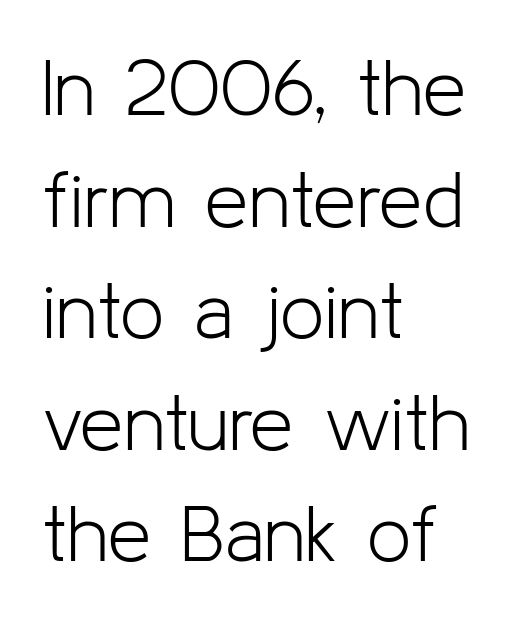
The image shows 78 px light sans-serif type, upright; set left-aligned, normal line spacing (1.43x), normal letter spacing, not underlined; low stroke contrast and a medium x-height.
